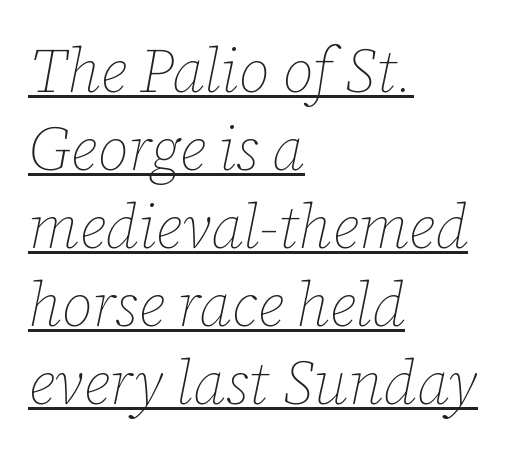
{"italic": "yes", "lean": "right", "slant_degrees": 12, "bold": "no", "weight": "thin", "width": "normal", "stroke_contrast": "low", "x_height": "medium", "monospaced": "no", "underline": "yes", "align": "left", "line_spacing": "normal", "line_spacing_ratio": 1.28, "letter_spacing": "normal", "letter_spacing_em": 0.0, "glyph_px": 61}
